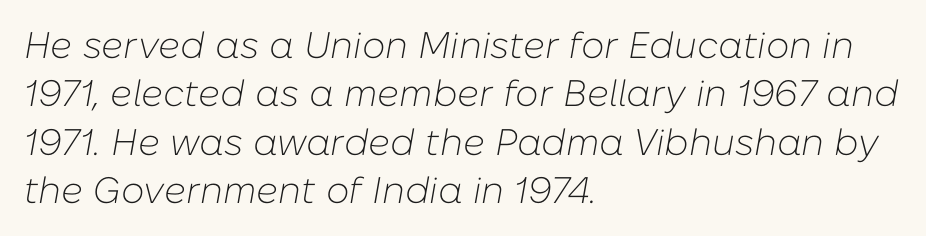
{"italic": "yes", "lean": "right", "slant_degrees": 10, "bold": "no", "weight": "light", "width": "normal", "stroke_contrast": "low", "x_height": "medium", "monospaced": "no", "underline": "no", "align": "left", "line_spacing": "normal", "line_spacing_ratio": 1.31, "letter_spacing": "normal", "letter_spacing_em": 0.0, "glyph_px": 37}
